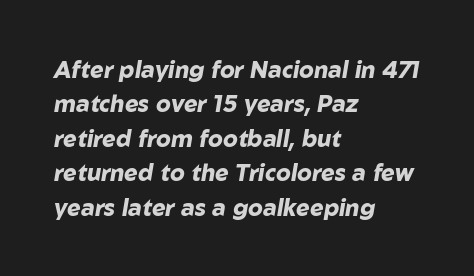
Q: Is the text bold? A: Yes.
Q: Is the text italic (slanted)? A: Yes, it leans right by about 10 degrees.
Q: Is the text underlined? A: No.
Q: How is the paragraph aligned? A: Left-aligned.
Q: Is the spacing between letters normal or unusually wide? A: Normal.
Q: Is the spacing between lines tight, normal or loose? A: Normal.
